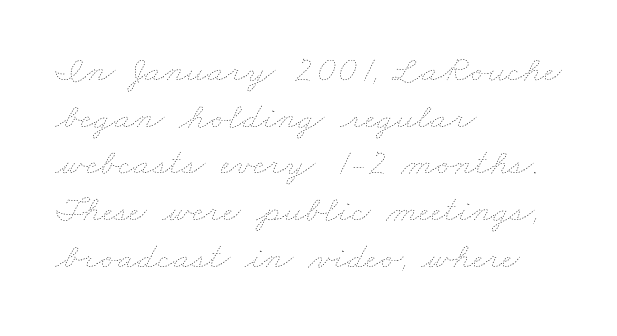
The image shows 38 px thin, wide type; set left-aligned, line spacing 1.23x, normal letter spacing, not underlined; low stroke contrast and a small x-height.
